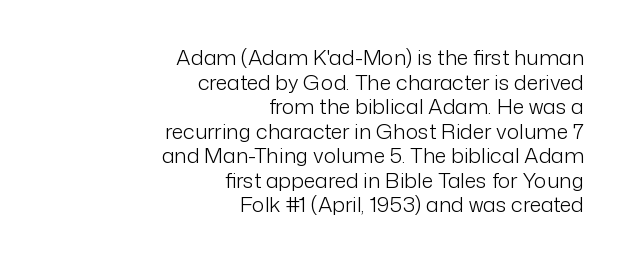
The image shows 21 px text type, upright; set right-aligned, line spacing 1.17x, normal letter spacing, not underlined.
